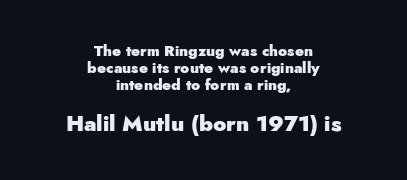
Very little white space separates one row of letters from the next. Chunky letters — that's bold for sure. Check under the words: just untouched page. Italic? Not at all — the glyphs are vertical.
